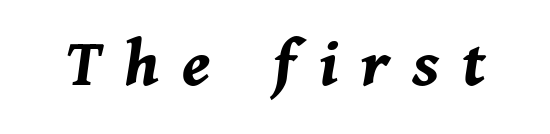
The image shows 70 px bold type, italic (leaning right); set unusually wide letter spacing (+0.33 em), not underlined; medium stroke contrast and a medium x-height.
